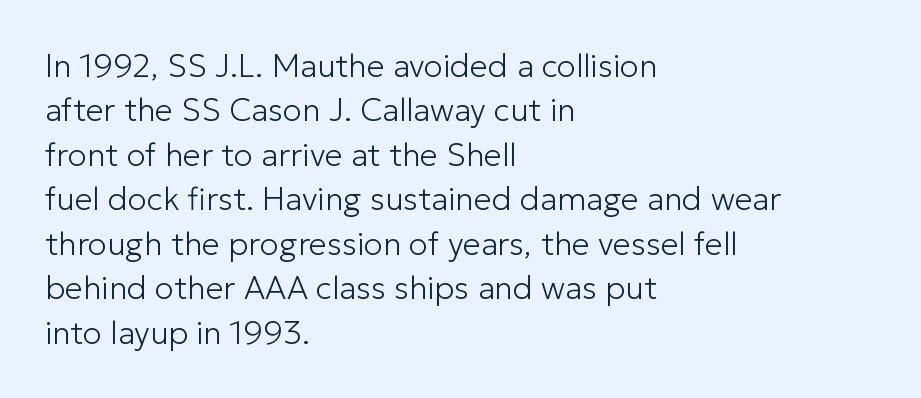
The image shows 32 px light sans-serif type, upright; set left-aligned, normal line spacing (1.39x), normal letter spacing, not underlined; low stroke contrast and a medium x-height.
